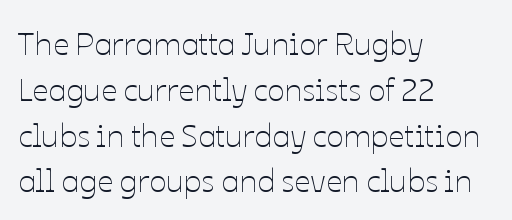
The image shows 32 px thin type, upright; set left-aligned, normal line spacing (1.43x), normal letter spacing, not underlined; low stroke contrast and a medium x-height.
